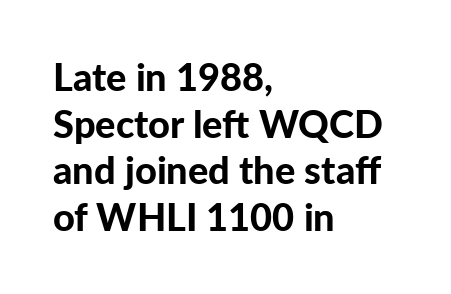
The image shows 38 px bold sans-serif type, upright; set left-aligned, line spacing 1.23x, normal letter spacing, not underlined; low stroke contrast and a medium x-height.
